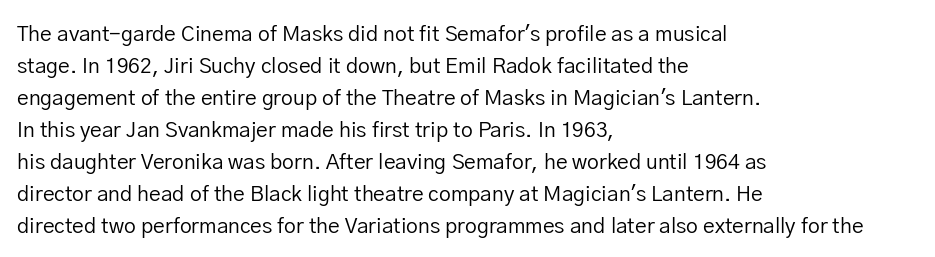
Vertical strokes here are truly vertical. The paragraph has a hard left edge and a soft right edge. The rendering uses a moderate line-height, typical for paragraphs. The cut favours lightness, reaching ordinary text weight at its darkest.
